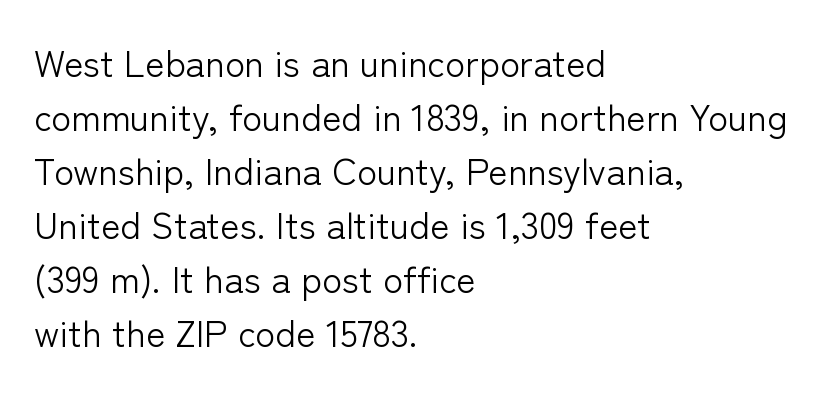
{"serif": "no", "italic": "no", "bold": "no", "weight": "light", "width": "normal", "stroke_contrast": "low", "x_height": "medium", "monospaced": "no", "underline": "no", "align": "left", "line_spacing": "normal", "line_spacing_ratio": 1.46, "letter_spacing": "normal", "letter_spacing_em": 0.0, "glyph_px": 37}
